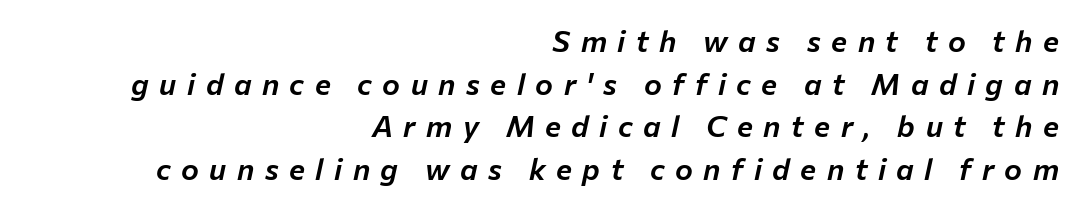
This sample uses an oblique cut, with every glyph tilted off the vertical. The tracking reads as deliberately expanded to a designer's eye. The glyphs are unaccompanied by any horizontal stroke below them. Character widths vary here, with narrow letters taking less room than wide ones.
